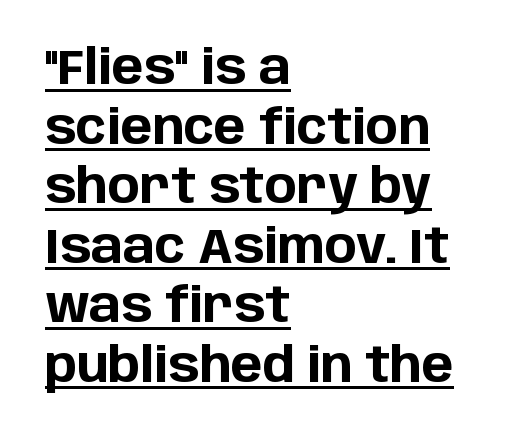
Q: Is the text bold? A: Yes.
Q: Is the text italic (slanted)? A: No, it is upright.
Q: Is the typeface a serif or a sans-serif typeface? A: Sans-serif.
Q: Is the text underlined? A: Yes.
Q: How is the paragraph aligned? A: Left-aligned.
Q: Is the spacing between letters normal or unusually wide? A: Normal.
Q: Width (condensed, normal, or wide)? A: Normal.
Q: Stroke contrast? A: Low.
Q: x-height? A: Large.
Q: Monospaced? A: No.
